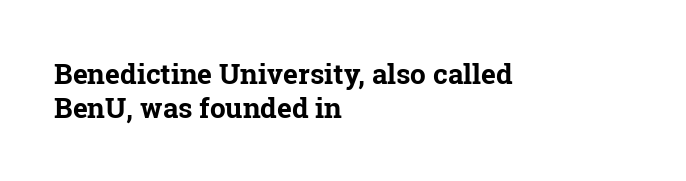
Font category for this specimen: serif. In terms of weight, the rendering is a true, heavy bold. Clear beneath every line of the passage. Style check: upright.
